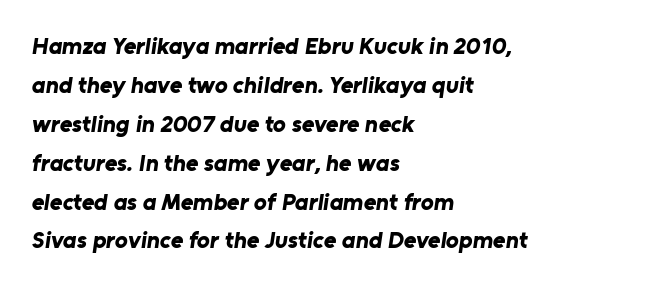
{"bold": "yes", "underline": "no", "align": "left", "line_spacing": "normal", "line_spacing_ratio": 1.62, "letter_spacing": "normal", "letter_spacing_em": 0.0, "glyph_px": 24}
